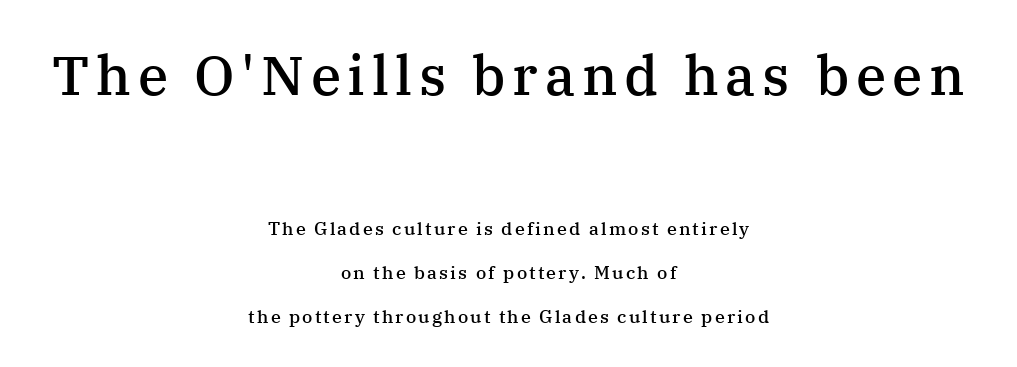
Q: Is the text bold? A: Semi-bold.
Q: Is the text italic (slanted)? A: No, it is upright.
Q: Is the typeface a serif or a sans-serif typeface? A: Serif.
Q: Is the text underlined? A: No.
Q: How is the paragraph aligned? A: Centered.
Q: Is the spacing between lines tight, normal or loose? A: Loose.
Q: Which block of text is set in a larger size, the first (top) or the second (bottom)? A: The first (top) one.
Q: Width (condensed, normal, or wide)? A: Normal.
Q: Stroke contrast? A: Medium.
Q: x-height? A: Medium.
Q: Monospaced? A: No.
